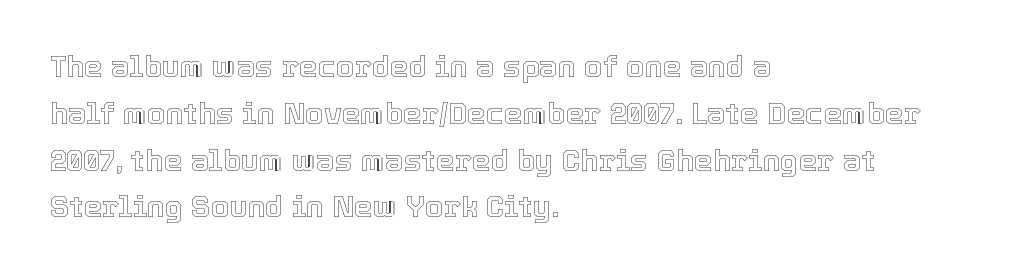
You could not count columns in this text — the font is proportionally spaced. Horizontal alignment here is leftward, the default for most running prose. Inter-character spacing is left at the font's built-in metrics. Vertical strokes here are truly vertical. The vertical gap from one line to the next is medium.
